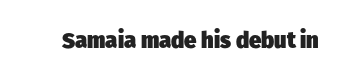
The image shows 22 px bold type; set normal letter spacing, not underlined.
